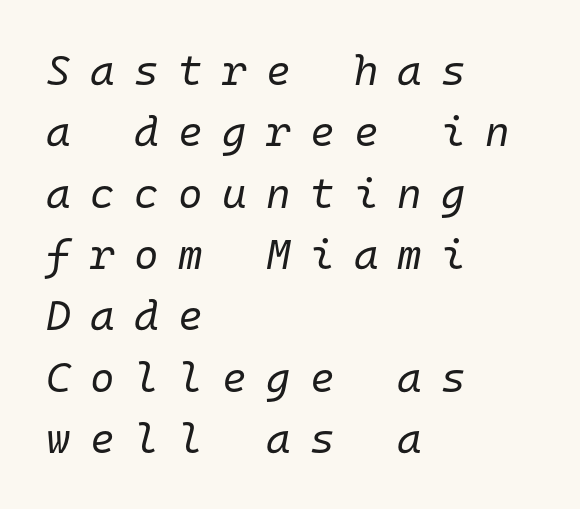
{"italic": "yes", "lean": "right", "slant_degrees": 10, "bold": "no", "weight": "regular", "width": "normal", "stroke_contrast": "low", "x_height": "medium", "monospaced": "yes", "underline": "no", "align": "left", "line_spacing": "normal", "line_spacing_ratio": 1.46, "letter_spacing": "wide", "letter_spacing_em": 0.46, "glyph_px": 42}
